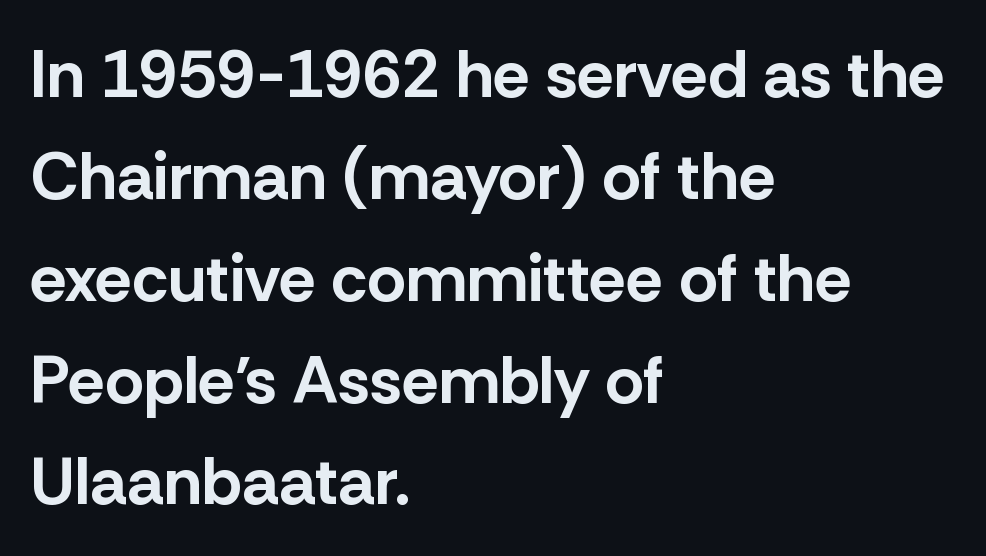
Q: Is the text bold? A: Yes.
Q: Is the text italic (slanted)? A: No, it is upright.
Q: Is the typeface a serif or a sans-serif typeface? A: Sans-serif.
Q: Is the text underlined? A: No.
Q: How is the paragraph aligned? A: Left-aligned.
Q: Is the spacing between letters normal or unusually wide? A: Normal.
Q: Is the spacing between lines tight, normal or loose? A: Normal.
Q: Width (condensed, normal, or wide)? A: Normal.
Q: Stroke contrast? A: Low.
Q: x-height? A: Medium.
Q: Monospaced? A: No.
